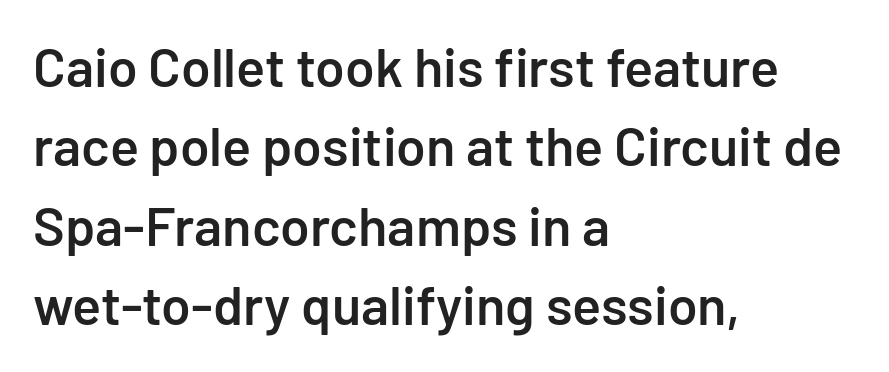
The glyphs are unaccompanied by any horizontal stroke below them. This sample has the flowing, uneven cadence of proportional lettering. Caption: semibold face, moderately heavy strokes. Quick note: interline space is typical. Grotesque or geometric, the face here clearly has no serifs.
